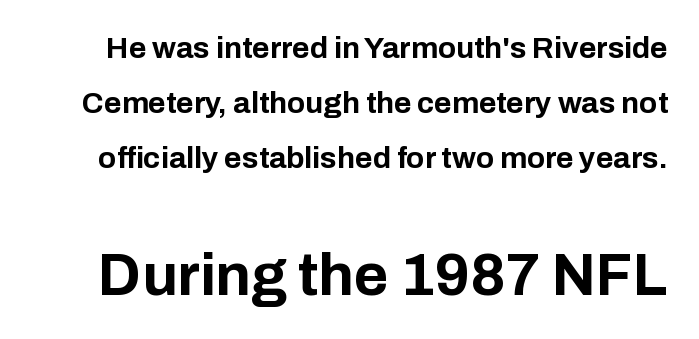
The image shows 59 px bold sans-serif type, upright; set line spacing 1.83x, normal letter spacing, not underlined; the second (bottom) block is 1.97x larger; low stroke contrast and a medium x-height.
